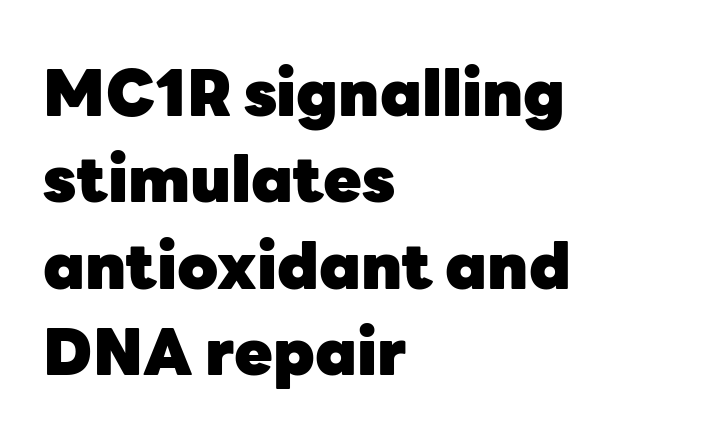
The image shows 63 px heavy sans-serif type, upright; set left-aligned, normal line spacing (1.37x), normal letter spacing, not underlined; low stroke contrast and a medium x-height.
